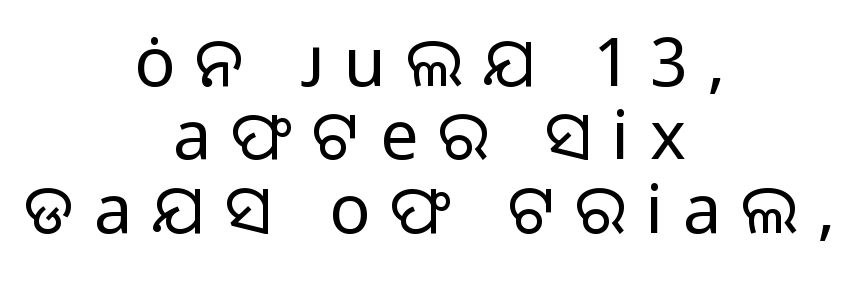
{"serif": "no", "italic": "no", "bold": "no", "weight": "regular", "width": "normal", "stroke_contrast": "low", "x_height": "medium", "monospaced": "no", "underline": "no", "align": "center", "line_spacing": "tight", "line_spacing_ratio": 1.08, "letter_spacing": "wide", "letter_spacing_em": 0.29, "glyph_px": 68}
